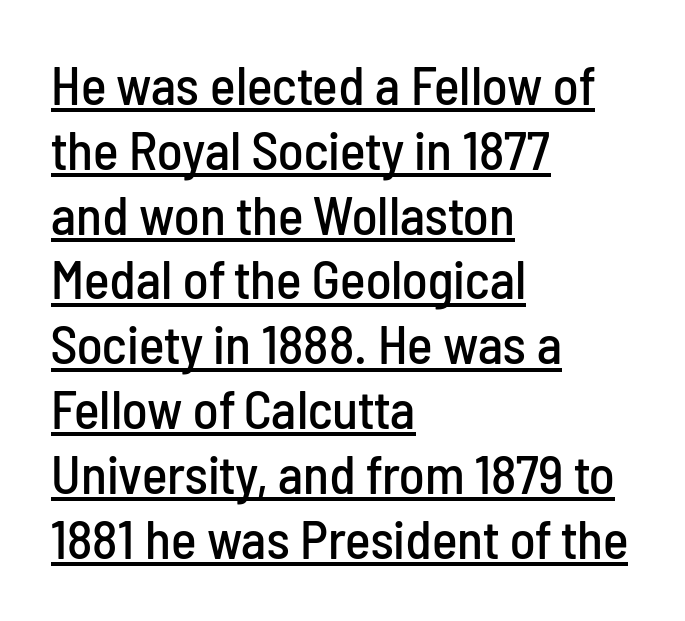
Every row of glyphs begins at an identical x-position on the left. The type sits square on the baseline with zero lean. A typesetter would label this face a sans. In designer terms, the underline attribute is active on this setting. Each letter keeps its own natural width here, so spacing adapts to shape. The type is set solid horizontally, with unmodified tracking.
